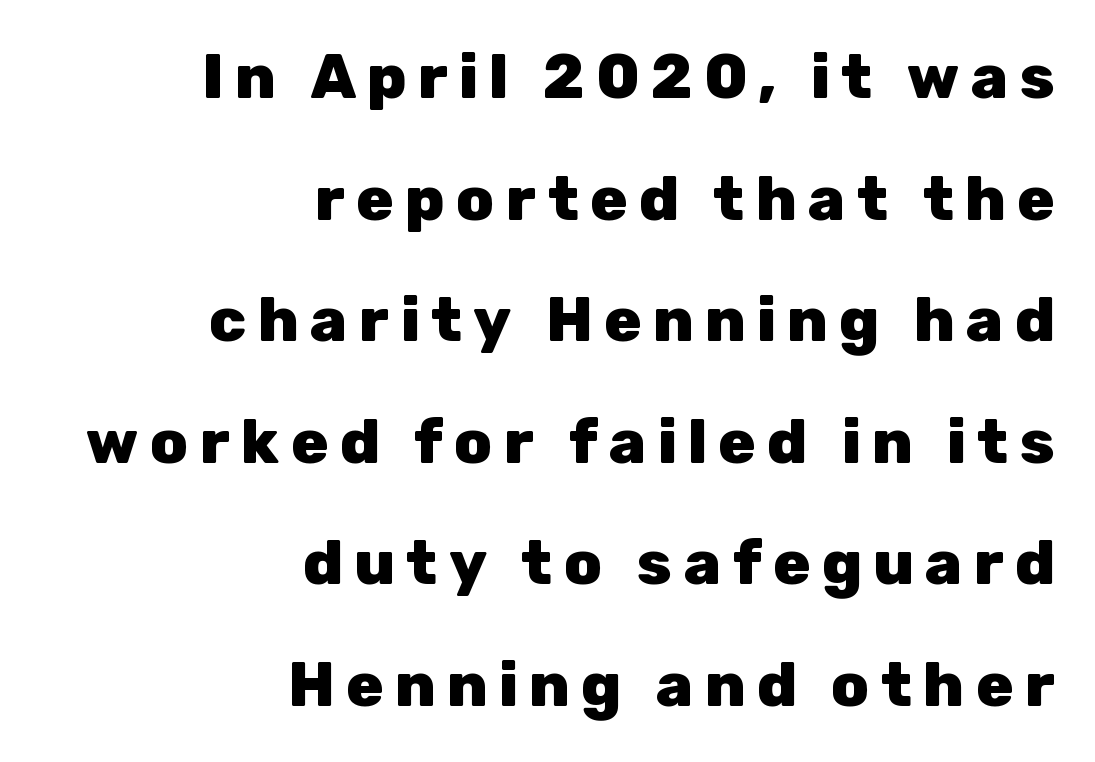
The image shows 62 px heavy sans-serif type, upright; set right-aligned, loose line spacing (1.96x), not underlined; low stroke contrast and a medium x-height.
